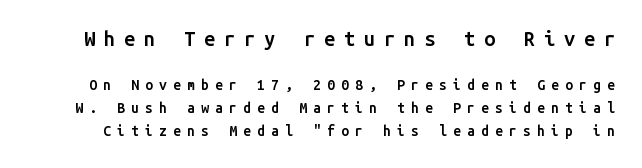
Plain, unruled lines of type. The composition opens big and finishes small. Glyph-to-glyph distance is far greater than everyday printed text. One glance says typical: line gaps are just what's usual. Semibold letterforms, between regular and bold.
